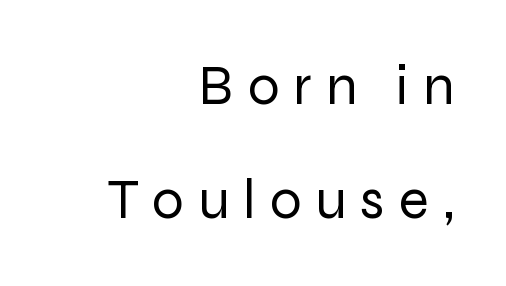
The image shows 56 px regular-weight sans-serif type, upright; set right-aligned, loose line spacing (2.03x), unusually wide letter spacing (+0.25 em), not underlined; low stroke contrast and a medium x-height.
